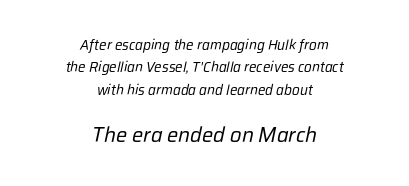
{"italic": "yes", "lean": "right", "slant_degrees": 12, "bold": "no", "underline": "no", "align": "center", "line_spacing": "normal", "line_spacing_ratio": 1.59, "letter_spacing": "normal", "letter_spacing_em": 0.0, "larger_block": "second", "size_ratio": 1.5, "glyph_px": 21}
